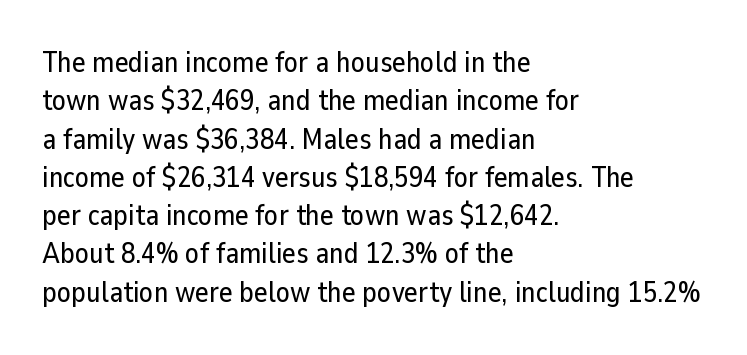
Q: Is the text italic (slanted)? A: No, it is upright.
Q: Is the typeface a serif or a sans-serif typeface? A: Sans-serif.
Q: Is the text underlined? A: No.
Q: How is the paragraph aligned? A: Left-aligned.
Q: Is the spacing between letters normal or unusually wide? A: Normal.
Q: Is the spacing between lines tight, normal or loose? A: Normal.
Q: Width (condensed, normal, or wide)? A: Normal.
Q: Stroke contrast? A: Low.
Q: x-height? A: Medium.
Q: Monospaced? A: No.
